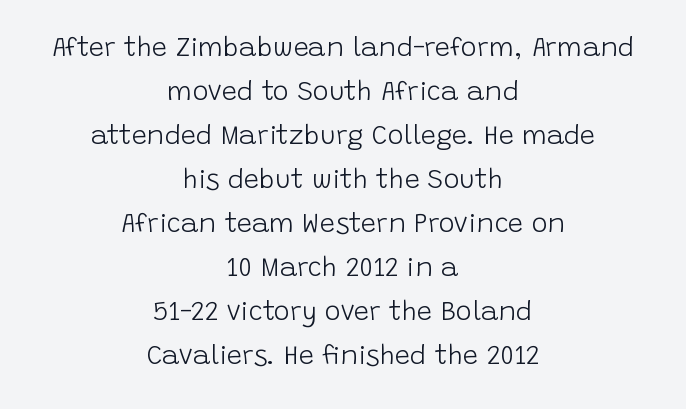
{"italic": "no", "bold": "no", "underline": "no", "align": "center", "line_spacing": "normal", "line_spacing_ratio": 1.63, "letter_spacing": "normal", "letter_spacing_em": 0.0, "glyph_px": 27}
